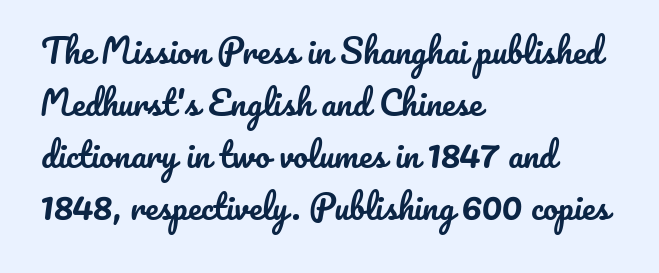
The image shows 33 px text type; set left-aligned, normal line spacing (1.58x), normal letter spacing, not underlined; low stroke contrast and a small x-height.
